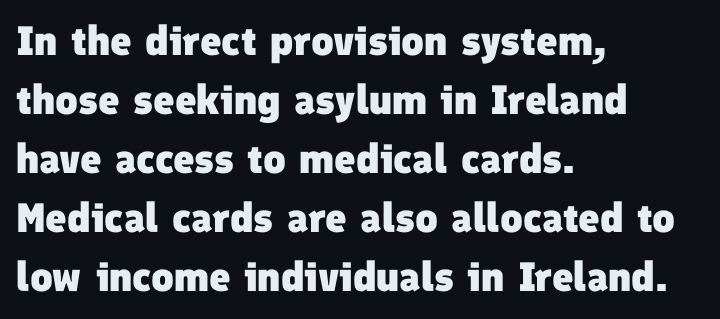
{"serif": "no", "bold": "yes", "weight": "heavy", "width": "normal", "stroke_contrast": "low", "x_height": "medium", "monospaced": "no", "underline": "no", "align": "left", "line_spacing": "normal", "line_spacing_ratio": 1.44, "letter_spacing": "normal", "letter_spacing_em": 0.0, "glyph_px": 41}
